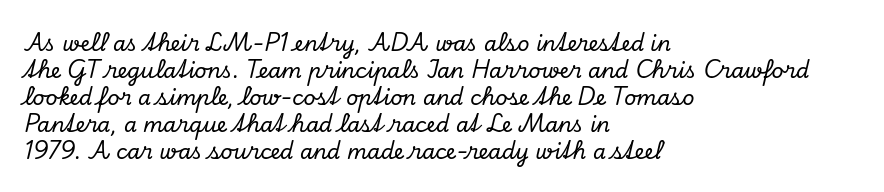
{"italic": "yes", "lean": "right", "slant_degrees": 13, "underline": "no", "align": "left", "line_spacing": "normal", "line_spacing_ratio": 1.29, "letter_spacing": "normal", "letter_spacing_em": 0.0, "glyph_px": 21}
